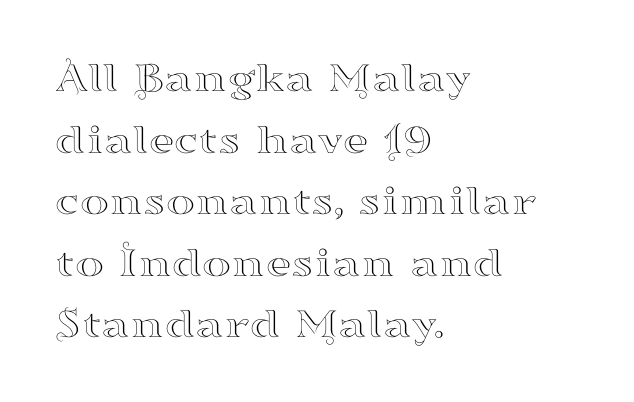
{"serif": "yes", "italic": "no", "width": "wide", "stroke_contrast": "high", "x_height": "small", "monospaced": "no", "underline": "no", "align": "left", "line_spacing": "normal", "line_spacing_ratio": 1.4, "letter_spacing": "normal", "letter_spacing_em": 0.0, "glyph_px": 44}
